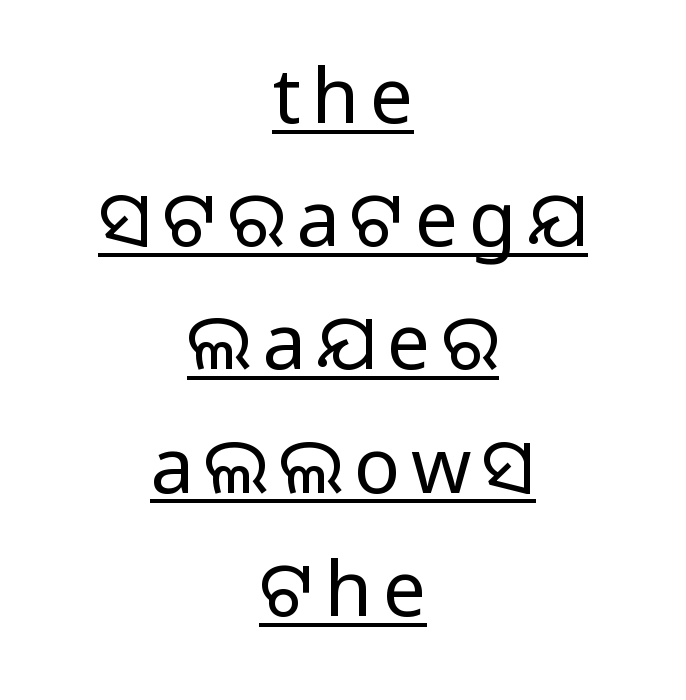
The typesetter chose a symmetrical, centered arrangement here. Does a line run under the words? Yes, clearly. This is roman type, the default non-slanted kind. The rendering uses a moderate line-height, typical for paragraphs.
